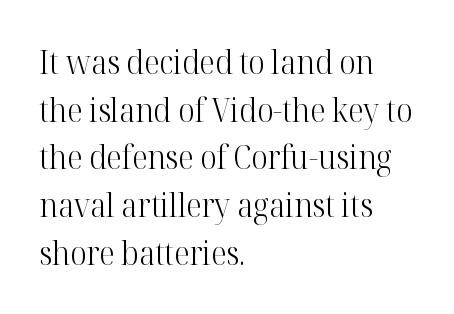
{"serif": "yes", "italic": "no", "bold": "no", "weight": "light", "width": "normal", "stroke_contrast": "high", "x_height": "medium", "monospaced": "no", "underline": "no", "align": "left", "line_spacing": "normal", "line_spacing_ratio": 1.49, "letter_spacing": "normal", "letter_spacing_em": 0.0, "glyph_px": 32}
